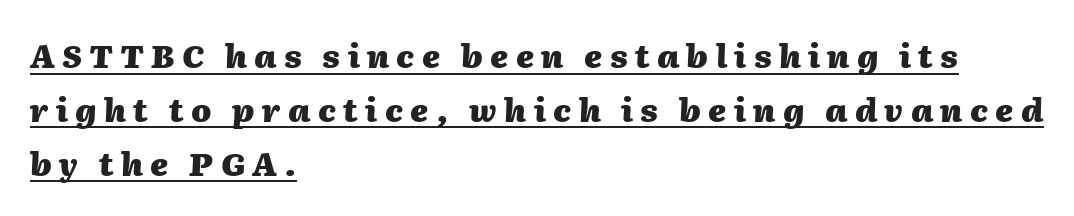
The image shows 32 px heavy type, italic (leaning right); set left-aligned, normal line spacing (1.68x), unusually wide letter spacing (+0.23 em), underlined; medium stroke contrast and a medium x-height.
